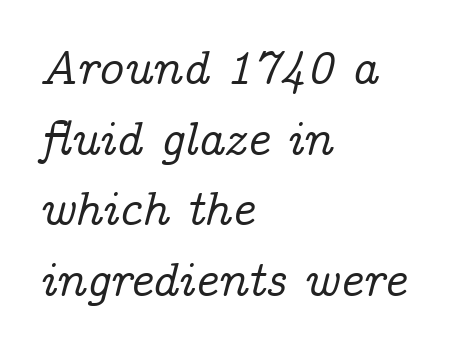
{"serif": "yes", "italic": "yes", "lean": "right", "slant_degrees": 14, "width": "normal", "stroke_contrast": "low", "x_height": "medium", "monospaced": "no", "underline": "no", "align": "left", "line_spacing": "normal", "line_spacing_ratio": 1.44, "letter_spacing": "normal", "letter_spacing_em": 0.0, "glyph_px": 49}
